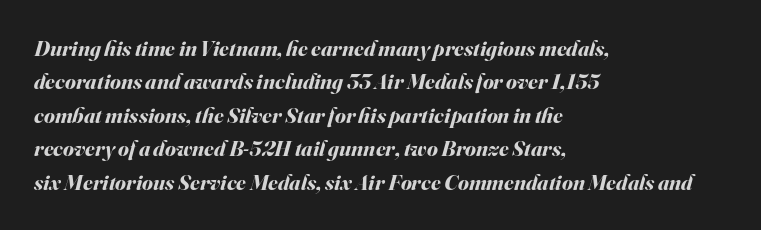
Students, observe: this is what conventionally led text looks like. The ragged edge is on the right, which tells us the setting is flush left. Inter-character spacing is left at the font's built-in metrics. The rendering applies a slant to the glyphs. Words float on clear page, feet unadorned. Thick stems and heavy bowls — unmistakably bold.
